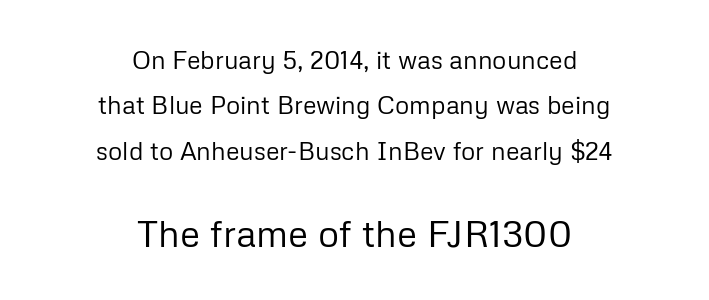
{"serif": "no", "italic": "no", "bold": "no", "weight": "regular", "width": "normal", "stroke_contrast": "low", "x_height": "medium", "monospaced": "no", "underline": "no", "align": "center", "line_spacing_ratio": 1.82, "letter_spacing": "normal", "letter_spacing_em": 0.0, "larger_block": "second", "size_ratio": 1.48, "glyph_px": 37}
